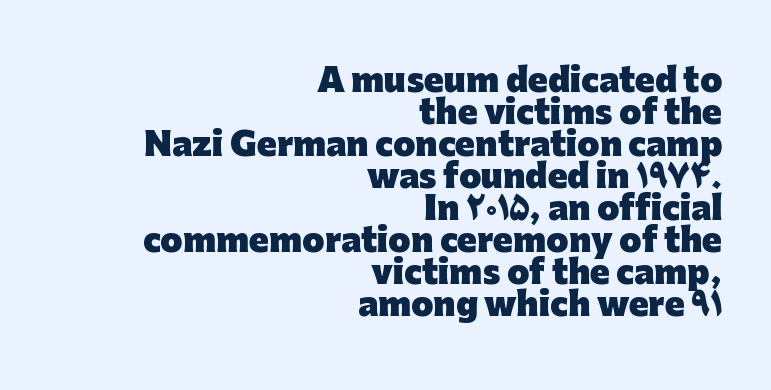
The image shows 32 px heavy sans-serif type, upright; set right-aligned, tight line spacing (1.0x), normal letter spacing, not underlined; low stroke contrast and a medium x-height.
